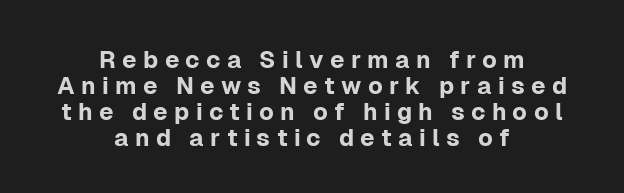
{"italic": "no", "underline": "no", "align": "center", "line_spacing": "tight", "line_spacing_ratio": 1.08, "letter_spacing": "wide", "letter_spacing_em": 0.26, "glyph_px": 24}
